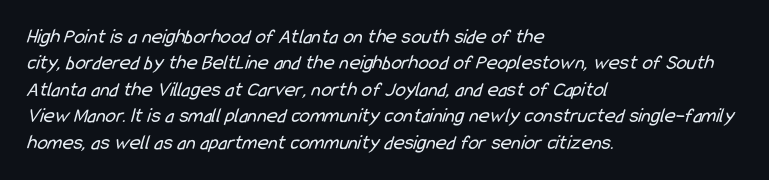
The image shows 21 px text type; set left-aligned, normal line spacing (1.26x), normal letter spacing, not underlined.
